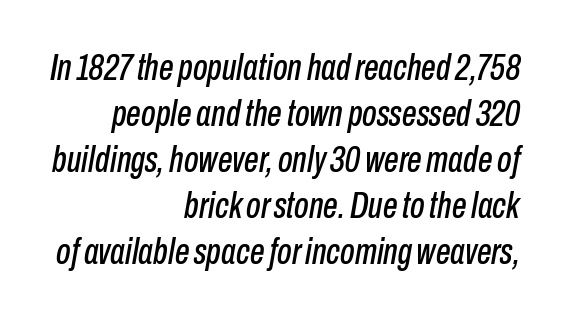
The image shows 37 px condensed type, italic (leaning right); set right-aligned, line spacing 1.24x, normal letter spacing, not underlined; low stroke contrast and a medium x-height.
